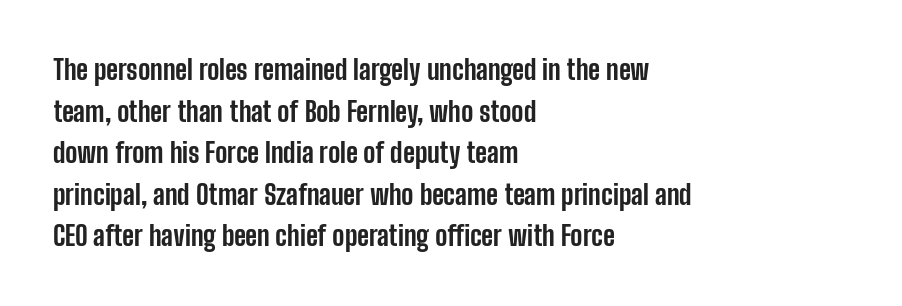
The image shows 27 px bold type, upright; set left-aligned, normal line spacing (1.54x), normal letter spacing, not underlined.
